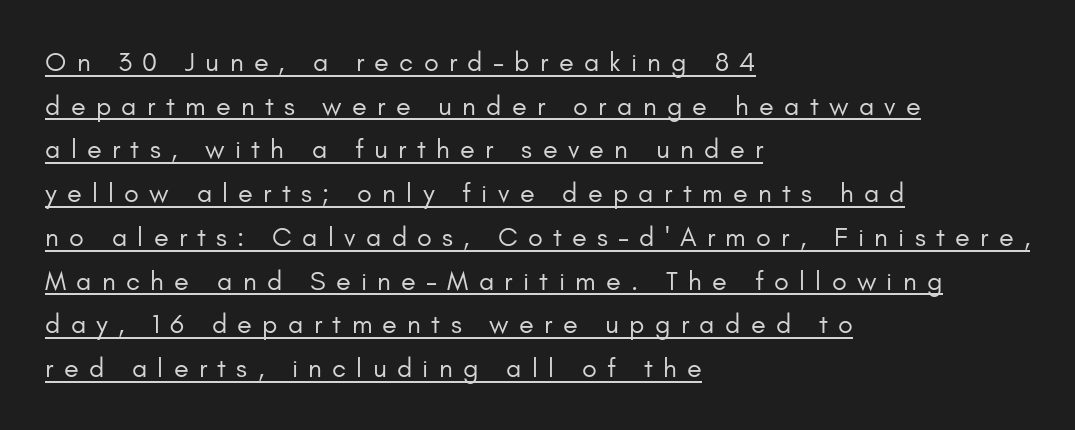
Which margin do the lines hug? The left one — the right edge is uneven. Is the letter spacing exaggerated? Yes — the characters are pushed far apart. Heft: none added — not bold. Rows of type keep a routine distance in the vertical direction. This rendering features underlined lettering. Designer's note — italics off, roman on.
